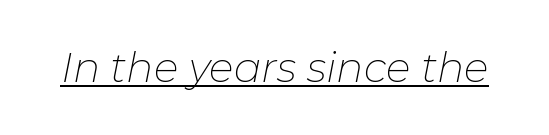
Quick note: italic. You could not count columns in this text — the font is proportionally spaced. The gaps between neighbouring characters are ordinary and unremarkable. Think standard paragraph weight, or any step lighter than that. The sample's only ornament is a line tracing under the words.
